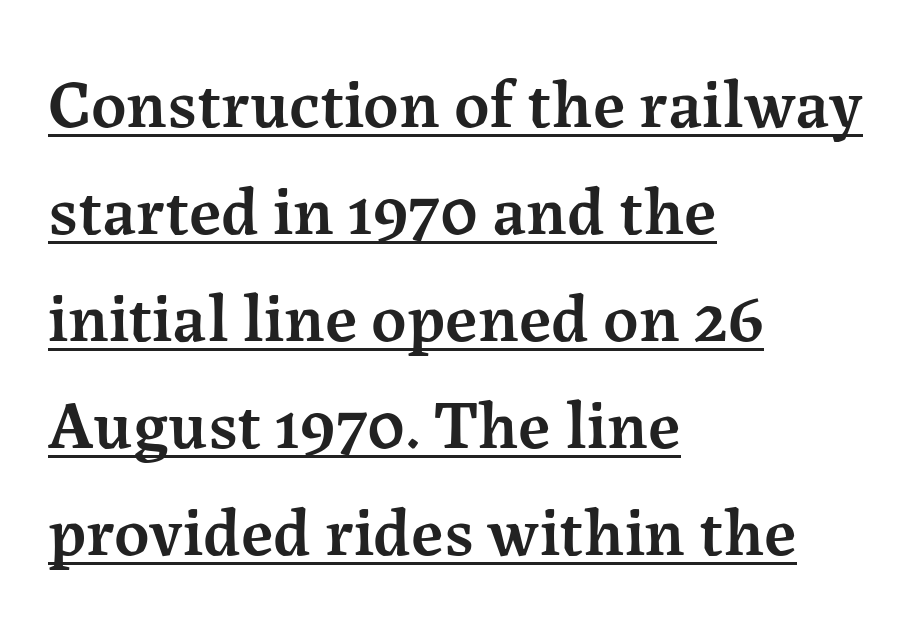
Q: Is the text bold? A: Semi-bold.
Q: Is the text italic (slanted)? A: No, it is upright.
Q: Is the typeface a serif or a sans-serif typeface? A: Serif.
Q: Is the text underlined? A: Yes.
Q: How is the paragraph aligned? A: Left-aligned.
Q: Is the spacing between letters normal or unusually wide? A: Normal.
Q: Is the spacing between lines tight, normal or loose? A: Normal.
Q: Width (condensed, normal, or wide)? A: Normal.
Q: Stroke contrast? A: Medium.
Q: x-height? A: Medium.
Q: Monospaced? A: No.
